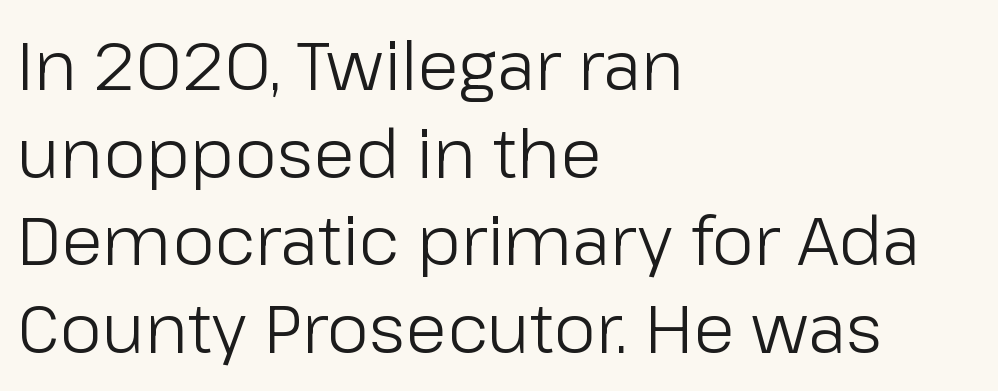
{"serif": "no", "italic": "no", "bold": "no", "weight": "light", "width": "normal", "stroke_contrast": "low", "x_height": "medium", "monospaced": "no", "underline": "no", "align": "left", "line_spacing": "normal", "line_spacing_ratio": 1.29, "letter_spacing": "normal", "letter_spacing_em": 0.0, "glyph_px": 68}
